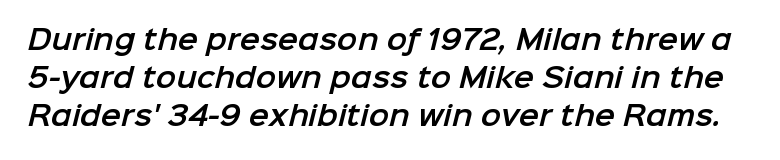
The image shows 27 px text type; set normal line spacing (1.4x), normal letter spacing, not underlined.
